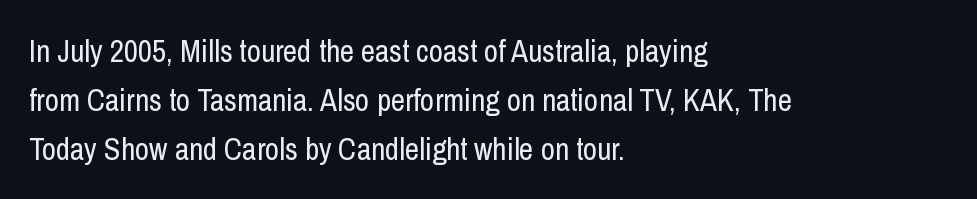
Q: Is the text bold? A: No.
Q: Is the text italic (slanted)? A: No, it is upright.
Q: Is the typeface a serif or a sans-serif typeface? A: Sans-serif.
Q: Is the text underlined? A: No.
Q: How is the paragraph aligned? A: Left-aligned.
Q: Is the spacing between letters normal or unusually wide? A: Normal.
Q: Is the spacing between lines tight, normal or loose? A: Normal.
Q: Width (condensed, normal, or wide)? A: Condensed.
Q: Stroke contrast? A: Low.
Q: x-height? A: Medium.
Q: Monospaced? A: No.
